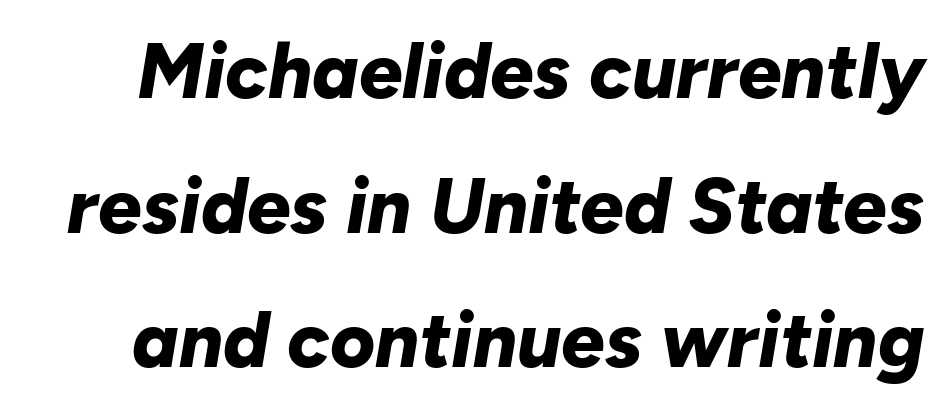
{"italic": "yes", "lean": "right", "slant_degrees": 10, "bold": "yes", "weight": "bold", "width": "normal", "stroke_contrast": "low", "x_height": "medium", "monospaced": "no", "underline": "no", "line_spacing_ratio": 1.75, "letter_spacing": "normal", "letter_spacing_em": 0.0, "glyph_px": 77}
